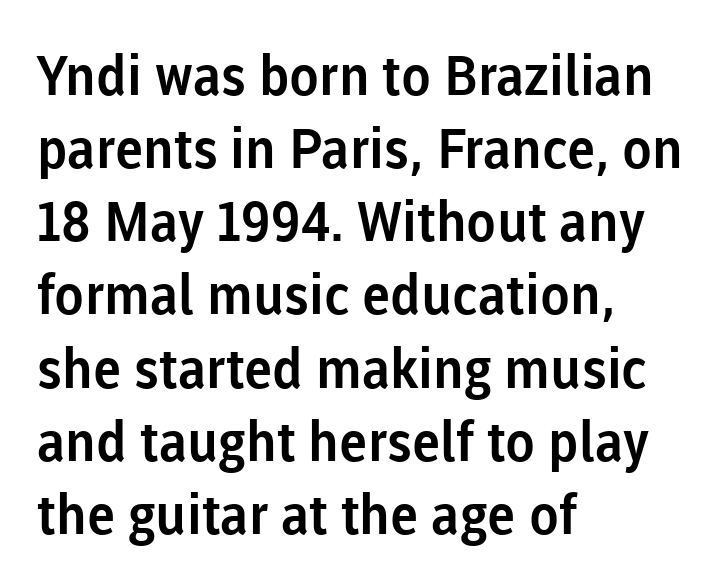
Q: Is the text italic (slanted)? A: No, it is upright.
Q: Is the typeface a serif or a sans-serif typeface? A: Sans-serif.
Q: Is the text underlined? A: No.
Q: How is the paragraph aligned? A: Left-aligned.
Q: Is the spacing between letters normal or unusually wide? A: Normal.
Q: Is the spacing between lines tight, normal or loose? A: Normal.
Q: Width (condensed, normal, or wide)? A: Normal.
Q: Stroke contrast? A: Low.
Q: x-height? A: Medium.
Q: Monospaced? A: No.
